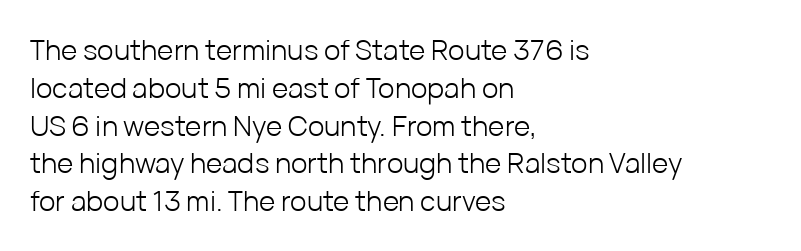
The image shows 28 px light sans-serif type, upright; set left-aligned, normal line spacing (1.35x), normal letter spacing, not underlined; low stroke contrast and a medium x-height.
